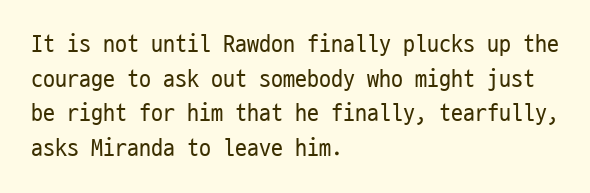
{"italic": "no", "bold": "no", "underline": "no", "align": "left", "line_spacing": "normal", "line_spacing_ratio": 1.44, "letter_spacing": "normal", "letter_spacing_em": 0.0, "glyph_px": 24}
